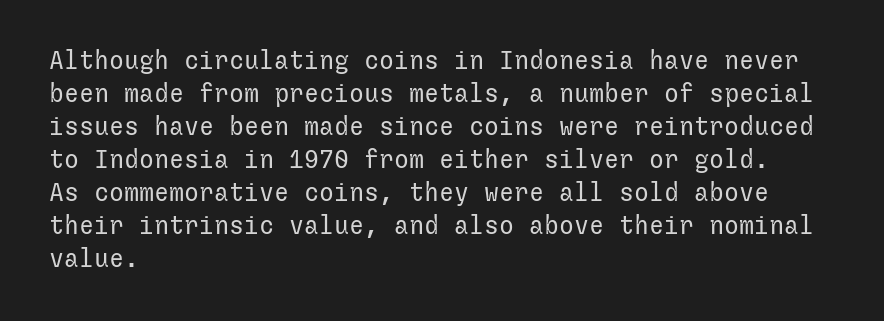
Q: Is the text bold? A: No.
Q: Is the text italic (slanted)? A: No, it is upright.
Q: Is the text underlined? A: No.
Q: How is the paragraph aligned? A: Left-aligned.
Q: Is the spacing between letters normal or unusually wide? A: Normal.
Q: Is the spacing between lines tight, normal or loose? A: Normal.
